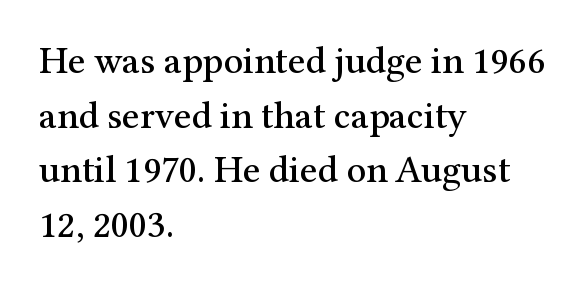
The image shows 38 px serif type, upright; set left-aligned, normal line spacing (1.44x), normal letter spacing, not underlined; medium stroke contrast and a medium x-height.
